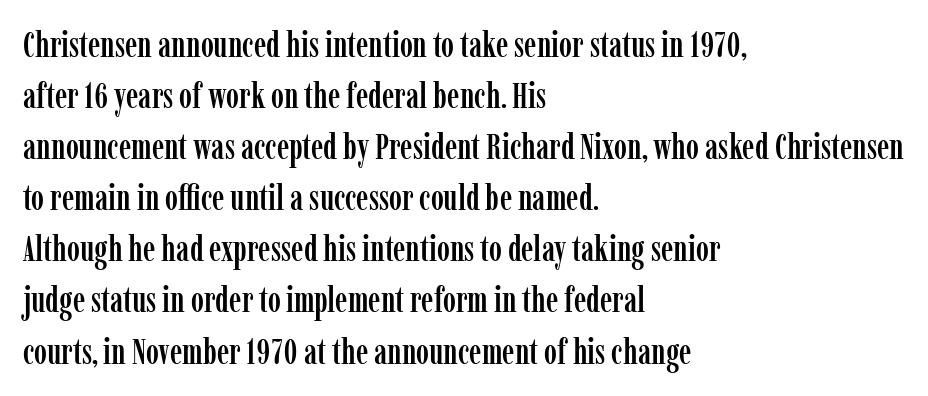
{"serif": "yes", "italic": "no", "width": "condensed", "stroke_contrast": "low", "x_height": "medium", "monospaced": "no", "underline": "no", "align": "left", "line_spacing": "normal", "line_spacing_ratio": 1.46, "letter_spacing": "normal", "letter_spacing_em": 0.0, "glyph_px": 35}
